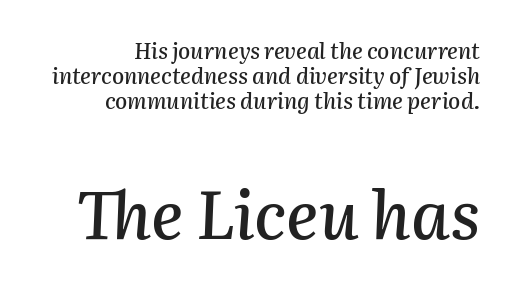
The image shows 66 px text type, italic (leaning right); set right-aligned, tight line spacing (1.14x), normal letter spacing, not underlined; the second (bottom) block is 3.0x larger; medium stroke contrast and a medium x-height.
